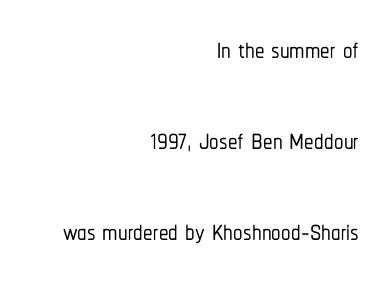
Posture: straight, roman, zero tilt. The passage shown is typed in a proportional face where columns would drift. A clean baseline with only descenders dipping below it. The face used here is rendered with its standard letterfit. If you measured baseline to baseline, you'd find a long distance.
